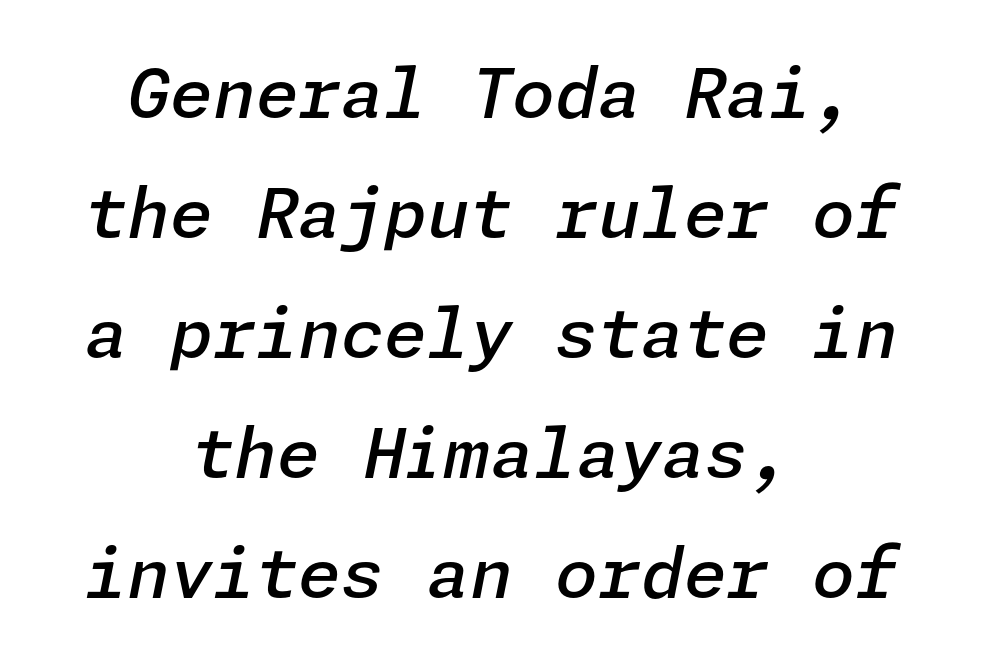
Q: Is the text bold? A: Semi-bold.
Q: Is the text italic (slanted)? A: Yes, it leans right by about 11 degrees.
Q: Is the text underlined? A: No.
Q: How is the paragraph aligned? A: Centered.
Q: Is the spacing between letters normal or unusually wide? A: Normal.
Q: Width (condensed, normal, or wide)? A: Normal.
Q: Stroke contrast? A: Low.
Q: x-height? A: Medium.
